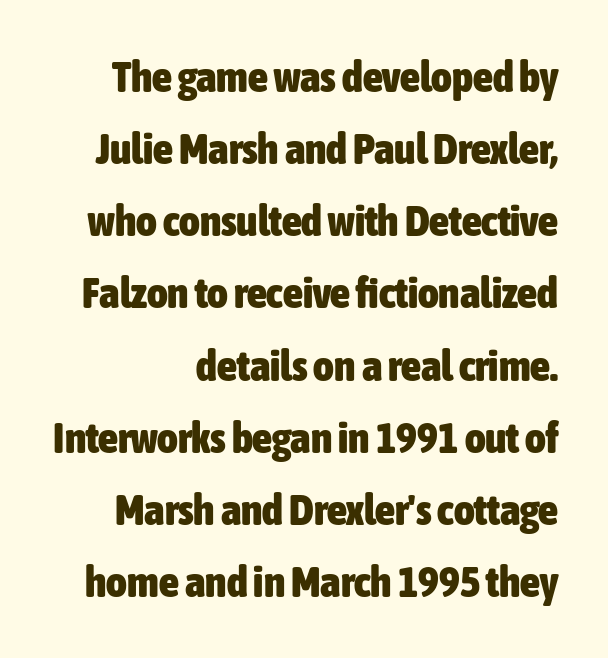
A typesetter would mark this as roman, not italic. Heavy-handed strokes throughout: this text is bold. Evenly set lines give the paragraph a standard silhouette. Standard letterfit; no display-style spreading of the glyphs. The gap between lines stays unmarked.
